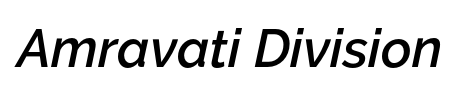
{"italic": "yes", "lean": "right", "slant_degrees": 12, "bold": "semi", "weight": "semibold", "width": "normal", "stroke_contrast": "low", "x_height": "medium", "monospaced": "no", "underline": "no", "letter_spacing": "normal", "letter_spacing_em": 0.0, "glyph_px": 53}
